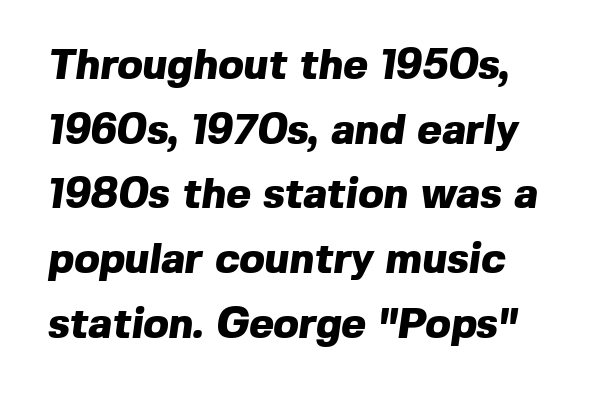
Q: Is the text bold? A: Yes.
Q: Is the typeface a serif or a sans-serif typeface? A: Sans-serif.
Q: Is the text underlined? A: No.
Q: How is the paragraph aligned? A: Left-aligned.
Q: Is the spacing between letters normal or unusually wide? A: Normal.
Q: Is the spacing between lines tight, normal or loose? A: Normal.
Q: Width (condensed, normal, or wide)? A: Normal.
Q: x-height? A: Medium.
Q: Monospaced? A: No.
